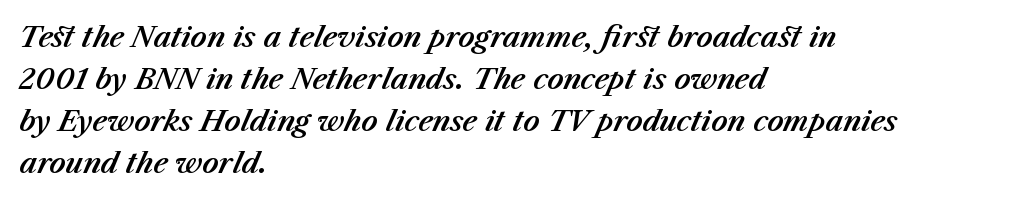
{"italic": "yes", "lean": "right", "slant_degrees": 23, "width": "normal", "stroke_contrast": "medium", "x_height": "medium", "monospaced": "no", "underline": "no", "align": "left", "line_spacing": "normal", "line_spacing_ratio": 1.5, "letter_spacing": "normal", "letter_spacing_em": 0.0, "glyph_px": 28}
